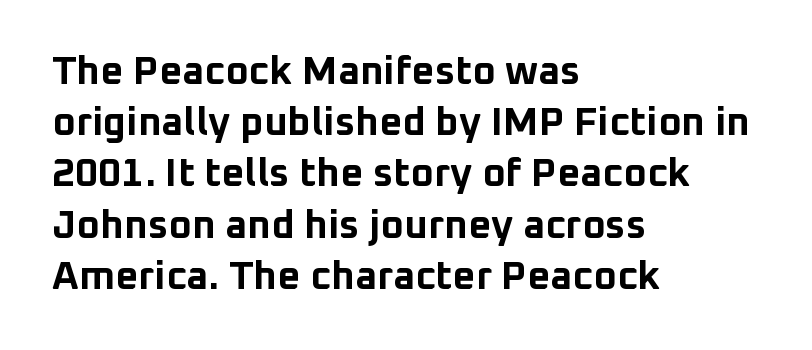
The image shows 40 px bold sans-serif type, upright; set left-aligned, normal line spacing (1.28x), normal letter spacing, not underlined; low stroke contrast and a medium x-height.
